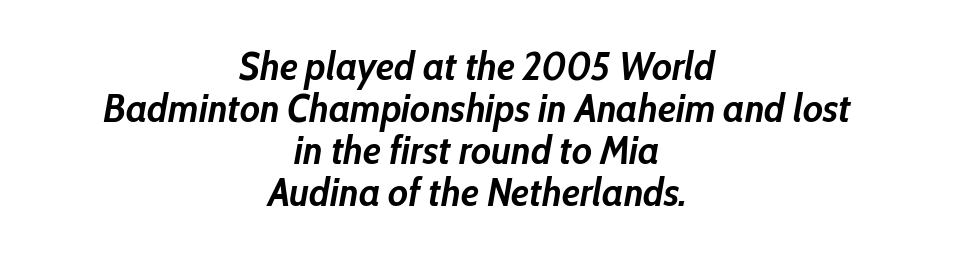
Q: Is the text bold? A: Yes.
Q: Is the text italic (slanted)? A: Yes, it leans right by about 10 degrees.
Q: Is the text underlined? A: No.
Q: How is the paragraph aligned? A: Centered.
Q: Is the spacing between letters normal or unusually wide? A: Normal.
Q: Is the spacing between lines tight, normal or loose? A: Tight.
Q: Width (condensed, normal, or wide)? A: Condensed.
Q: Stroke contrast? A: Low.
Q: x-height? A: Medium.
Q: Monospaced? A: No.
